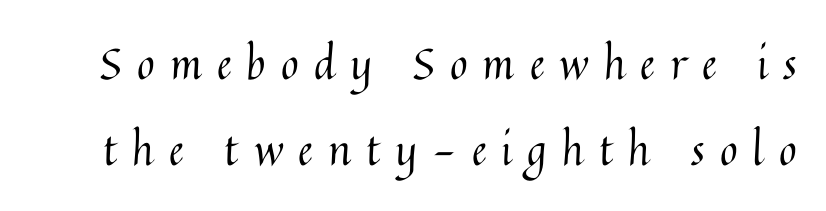
Whoever set this chose breathing room over compactness in the vertical rhythm. The gap between lines stays unmarked. Is the letter spacing exaggerated? Yes — the characters are pushed far apart.
